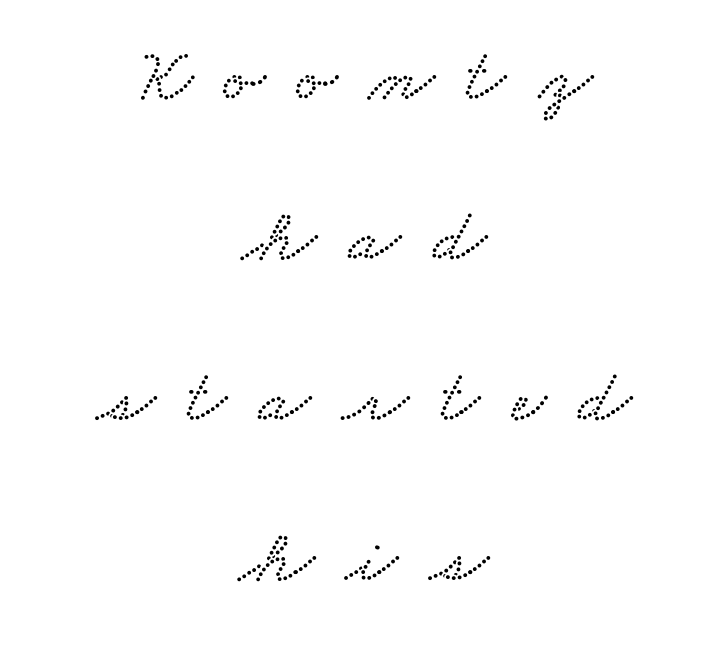
Q: Is the text underlined? A: No.
Q: How is the paragraph aligned? A: Centered.
Q: Is the spacing between letters normal or unusually wide? A: Unusually wide.
Q: Is the spacing between lines tight, normal or loose? A: Loose.
Q: Width (condensed, normal, or wide)? A: Wide.
Q: Stroke contrast? A: Low.
Q: x-height? A: Small.
Q: Monospaced? A: No.
